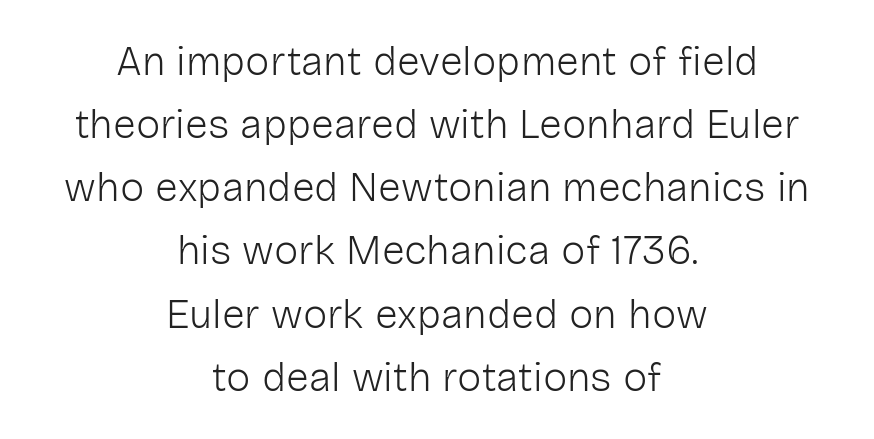
Q: Is the text bold? A: No.
Q: Is the text italic (slanted)? A: No, it is upright.
Q: Is the typeface a serif or a sans-serif typeface? A: Sans-serif.
Q: Is the text underlined? A: No.
Q: How is the paragraph aligned? A: Centered.
Q: Is the spacing between letters normal or unusually wide? A: Normal.
Q: Is the spacing between lines tight, normal or loose? A: Normal.
Q: Width (condensed, normal, or wide)? A: Normal.
Q: Stroke contrast? A: Low.
Q: x-height? A: Medium.
Q: Monospaced? A: No.
